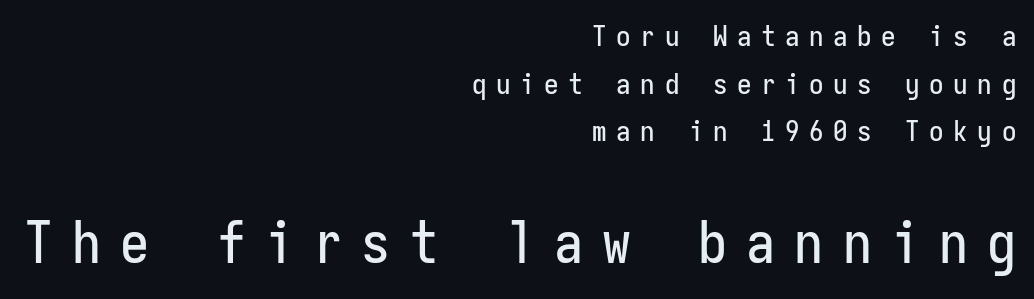
Q: Is the text italic (slanted)? A: No, it is upright.
Q: Is the typeface a serif or a sans-serif typeface? A: Sans-serif.
Q: Is the text underlined? A: No.
Q: How is the paragraph aligned? A: Right-aligned.
Q: Is the spacing between letters normal or unusually wide? A: Unusually wide.
Q: Is the spacing between lines tight, normal or loose? A: Normal.
Q: Which block of text is set in a larger size, the first (top) or the second (bottom)? A: The second (bottom) one.
Q: Width (condensed, normal, or wide)? A: Condensed.
Q: Stroke contrast? A: Low.
Q: x-height? A: Medium.
Q: Monospaced? A: Yes.
